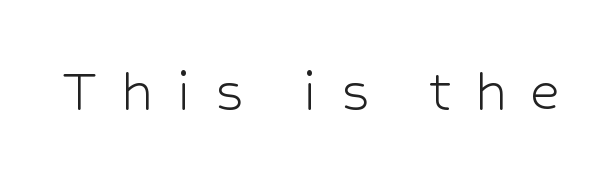
The image shows 66 px light sans-serif type, upright; set unusually wide letter spacing (+0.35 em), not underlined; low stroke contrast and a medium x-height.
